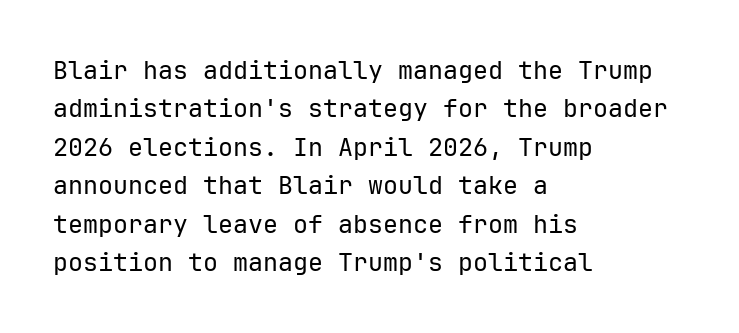
{"italic": "no", "bold": "no", "underline": "no", "align": "left", "line_spacing": "normal", "line_spacing_ratio": 1.54, "letter_spacing": "normal", "letter_spacing_em": 0.0, "glyph_px": 25}
